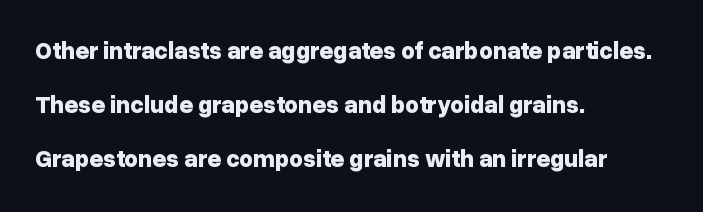
Chunky letters — that's bold for sure. If you drew a ruler down the left edge, every line would touch it. Italic: no, the glyphs are upright roman. The letterforms sit shoulder to shoulder at normal distance. Line spacing here is loose. The string is rendered with underlining switched off.
